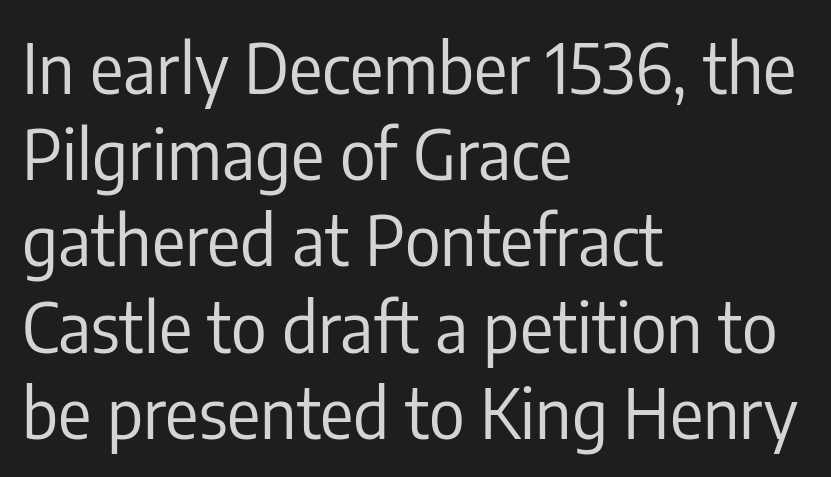
Regarding serifs, this sample does without them. A typesetter would call this proportional, since set widths differ per character. Each row of text sits above clean, open space. Normally led — the rows are evenly, conventionally spaced. Posture: upright roman.
